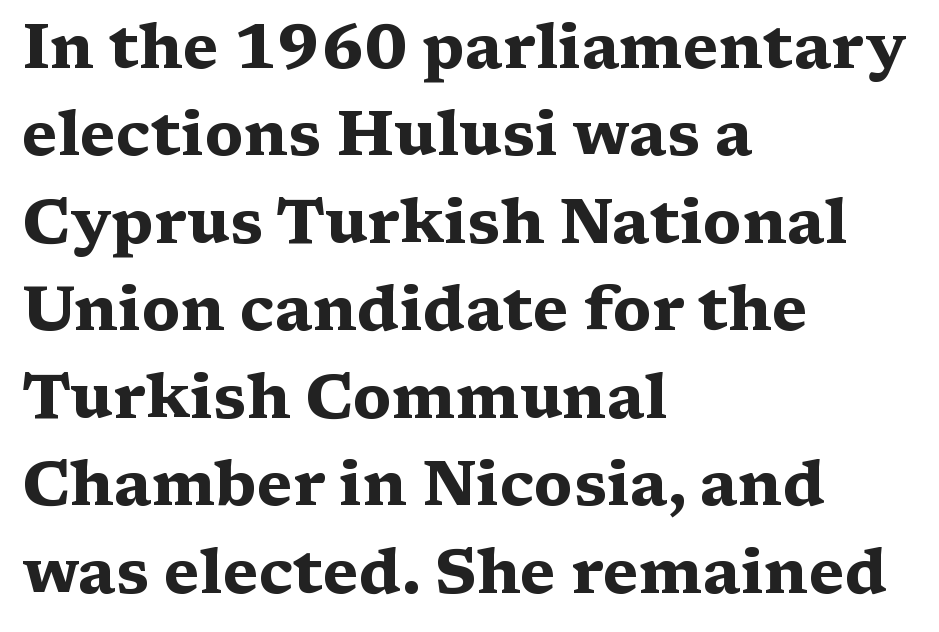
{"serif": "yes", "italic": "no", "bold": "yes", "weight": "heavy", "width": "wide", "stroke_contrast": "medium", "x_height": "medium", "monospaced": "no", "underline": "no", "align": "left", "line_spacing": "normal", "line_spacing_ratio": 1.41, "letter_spacing": "normal", "letter_spacing_em": 0.0, "glyph_px": 62}
